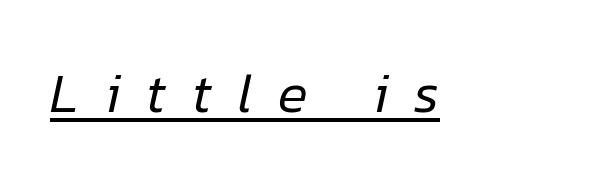
Q: Is the text bold? A: No.
Q: Is the text italic (slanted)? A: Yes, it leans right by about 12 degrees.
Q: Is the text underlined? A: Yes.
Q: Is the spacing between letters normal or unusually wide? A: Unusually wide.
Q: Width (condensed, normal, or wide)? A: Normal.
Q: Stroke contrast? A: Low.
Q: x-height? A: Medium.
Q: Monospaced? A: No.
